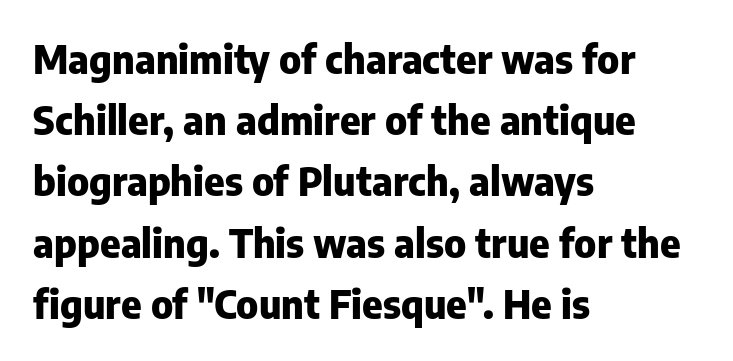
These lines were composed using upright roman letters. The compositor pushed each line to the left boundary. The typeface chosen for these lines omits serifs. Regarding leading, the lines here are spaced in the standard way. Quick note: underline off.
